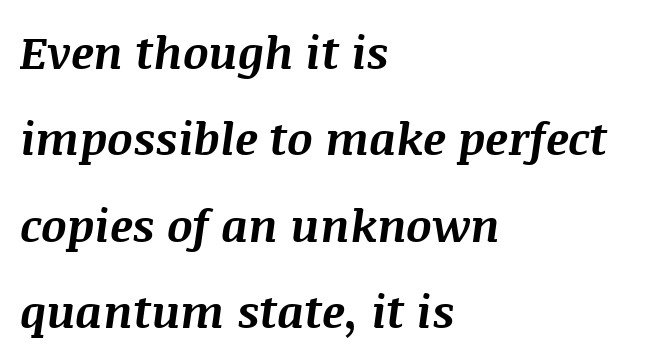
Line spacing here is loose. Rule under the text: the space is simply empty. The ragged edge is on the right, which tells us the setting is flush left. This sample has the flowing, uneven cadence of proportional lettering.
